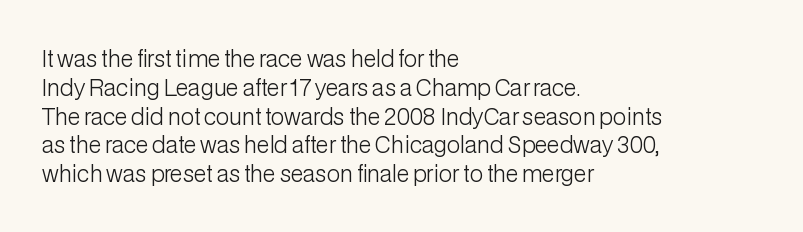
No extra ink here — the face is not bold. The ragged edge is on the right, which tells us the setting is flush left. Decoration check: the copy has no underline. Between one letter and the next there's only the usual sliver of space. No italicization has been applied; the sample stays upright. Successive baselines arrive at the customary interval.
